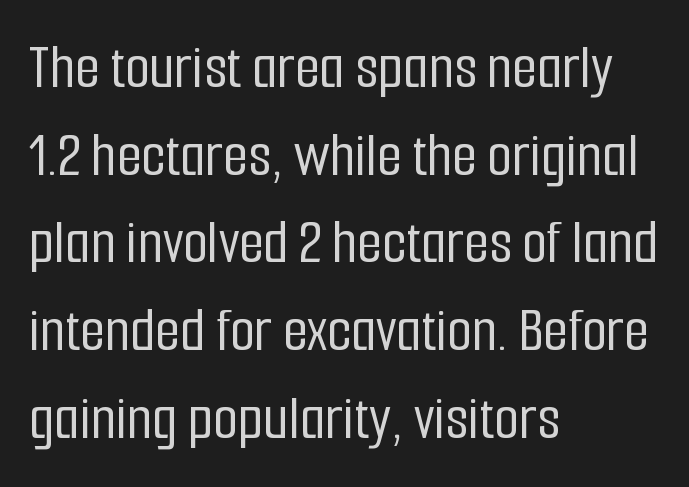
{"serif": "no", "italic": "no", "width": "condensed", "stroke_contrast": "low", "x_height": "medium", "monospaced": "no", "underline": "no", "align": "left", "line_spacing": "normal", "line_spacing_ratio": 1.37, "letter_spacing": "normal", "letter_spacing_em": 0.0, "glyph_px": 64}
